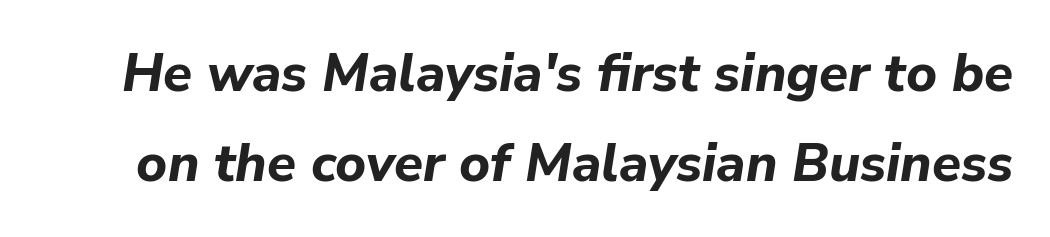
Q: Is the text bold? A: Yes.
Q: Is the text italic (slanted)? A: Yes, it leans right by about 9 degrees.
Q: Is the text underlined? A: No.
Q: Is the spacing between letters normal or unusually wide? A: Normal.
Q: Is the spacing between lines tight, normal or loose? A: Normal.
Q: Width (condensed, normal, or wide)? A: Normal.
Q: Stroke contrast? A: Low.
Q: x-height? A: Medium.
Q: Monospaced? A: No.
